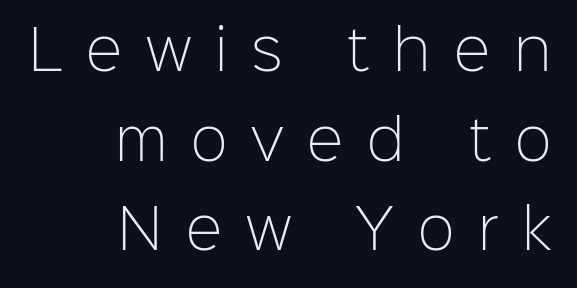
Does the copy run flush right? Yes — the right margin is perfectly even. Glance below the letters and you will spot only blank space. A roman cut, with each character standing at attention. Tracking value appears strongly positive — letters spread wide. A normal amount of white space separates one row of letters from the next. Here the designer chose a conventional face with non-uniform glyph widths.
